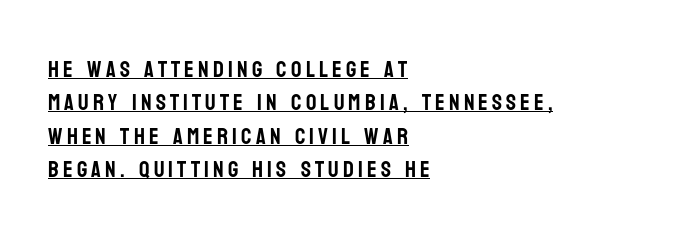
The image shows 23 px text type, upright; set left-aligned, normal line spacing (1.45x), underlined.
